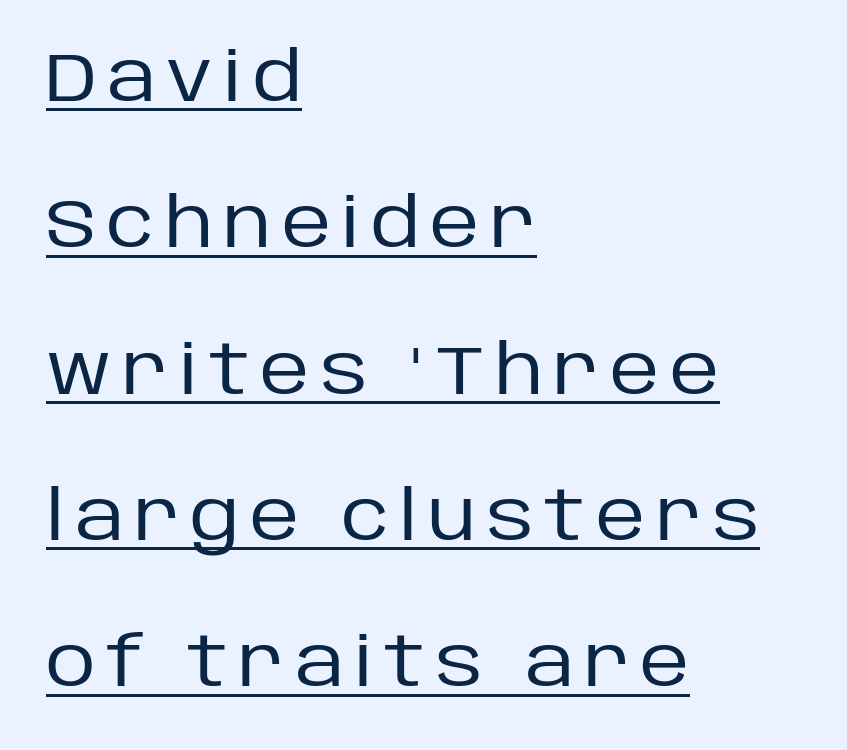
{"serif": "no", "italic": "no", "bold": "no", "weight": "regular", "width": "normal", "stroke_contrast": "low", "x_height": "large", "monospaced": "no", "underline": "yes", "align": "left", "line_spacing": "loose", "line_spacing_ratio": 2.12, "glyph_px": 69}
